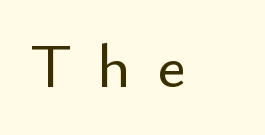
{"serif": "no", "italic": "no", "width": "normal", "stroke_contrast": "low", "x_height": "small", "monospaced": "no", "underline": "no", "letter_spacing": "wide", "letter_spacing_em": 0.42, "glyph_px": 62}
